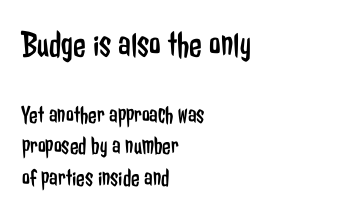
{"serif": "no", "italic": "no", "bold": "no", "weight": "regular", "width": "condensed", "stroke_contrast": "low", "x_height": "medium", "monospaced": "no", "underline": "no", "align": "left", "line_spacing": "normal", "line_spacing_ratio": 1.27, "letter_spacing": "normal", "letter_spacing_em": 0.0, "larger_block": "first", "size_ratio": 1.48, "glyph_px": 37}
